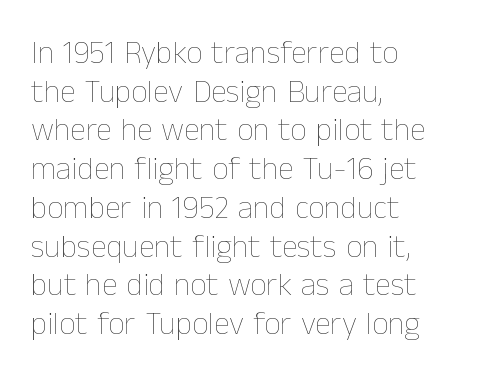
The lettering holds an erect, upright posture throughout. The horizontal fit of the characters is conventional and even. You could not count columns in this text — the font is proportionally spaced. The glyphs are unaccompanied by any horizontal stroke below them. Teacher's note: observe the even left margin — that is flush-left alignment. Weight: in the light-to-regular range.
